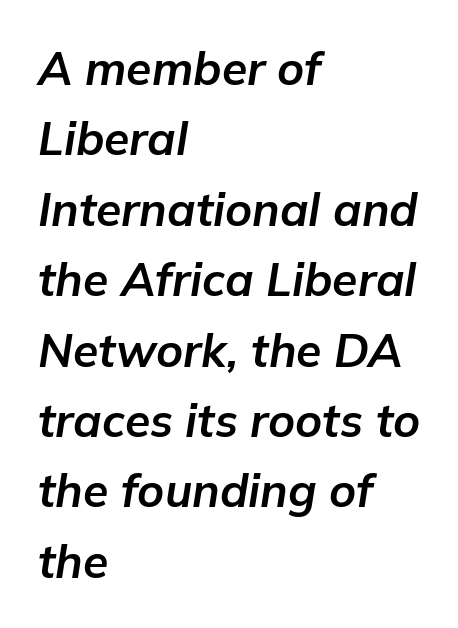
The image shows 46 px bold type, italic (leaning right); set left-aligned, normal line spacing (1.53x), normal letter spacing, not underlined; low stroke contrast and a medium x-height.
